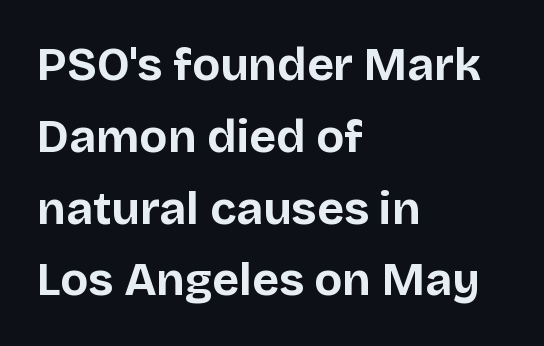
The letters stand upright; this is a roman face. Here the designer chose a conventional face with non-uniform glyph widths. Heavy-handed strokes throughout: this text is bold. Successive baselines arrive at the customary interval. Which margin do the lines hug? The left one — the right edge is uneven.
